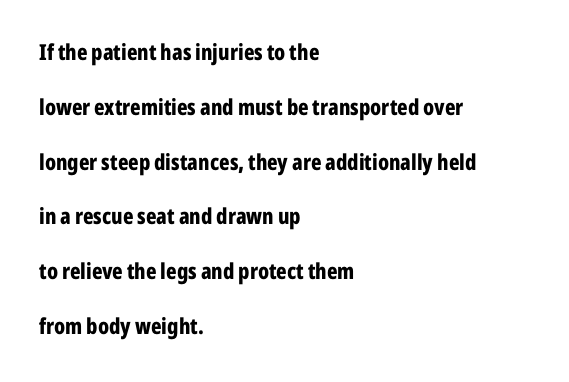
{"italic": "no", "bold": "yes", "underline": "no", "align": "left", "line_spacing": "loose", "line_spacing_ratio": 2.49, "letter_spacing": "normal", "letter_spacing_em": 0.0, "glyph_px": 22}
